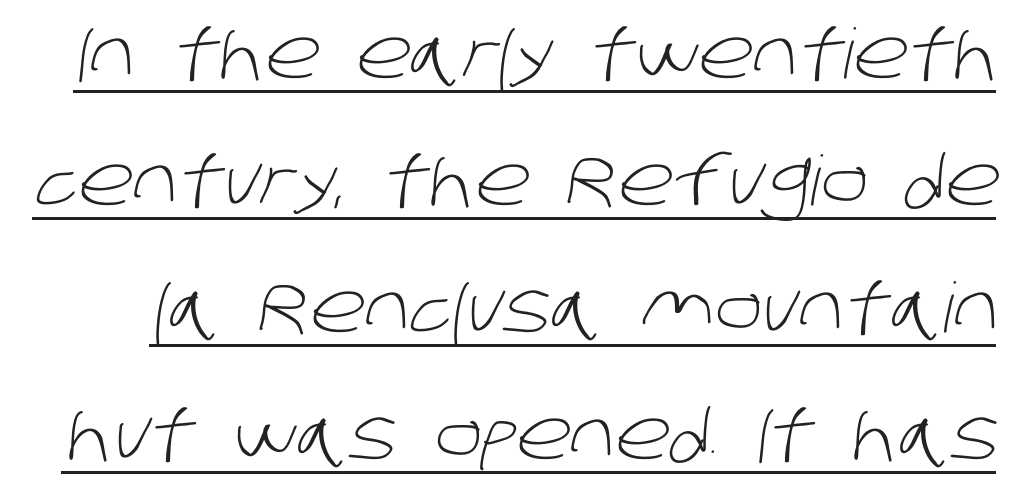
{"serif": "no", "bold": "no", "weight": "light", "width": "normal", "stroke_contrast": "low", "x_height": "large", "monospaced": "no", "underline": "yes", "line_spacing_ratio": 1.84, "letter_spacing": "normal", "letter_spacing_em": 0.0, "glyph_px": 69}
